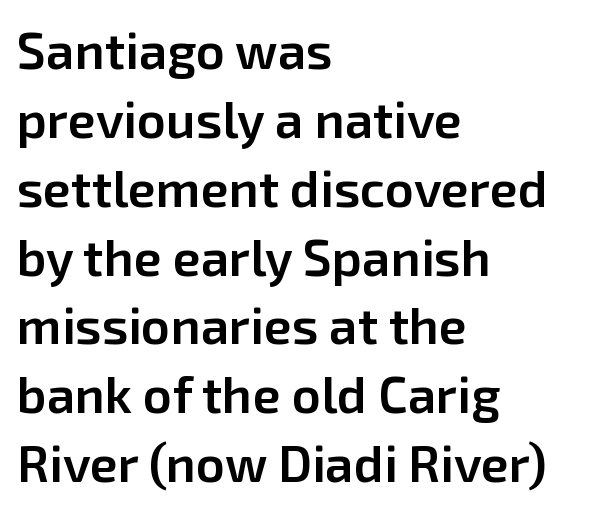
{"serif": "no", "italic": "no", "bold": "semi", "weight": "semibold", "width": "normal", "stroke_contrast": "low", "x_height": "medium", "monospaced": "no", "underline": "no", "align": "left", "line_spacing": "normal", "line_spacing_ratio": 1.35, "letter_spacing": "normal", "letter_spacing_em": 0.0, "glyph_px": 51}
